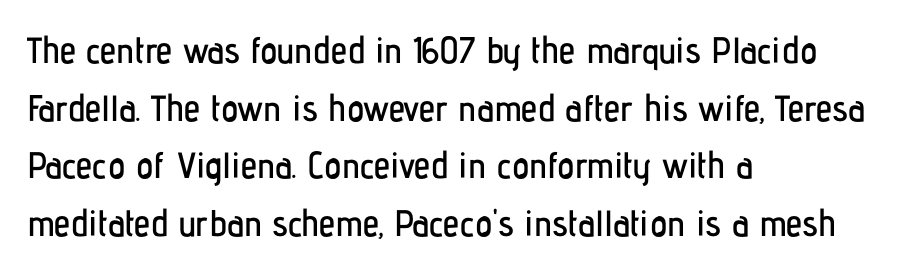
Is the letter spacing exaggerated? No — it looks like the ordinary default. Quick note: interline space is typical. Style check: upright. Horizontal alignment here is leftward, the default for most running prose. This is sans-serif lettering, the kind often seen on screens and signage. Looks like regular typesetting: each glyph gets only the width it needs.
